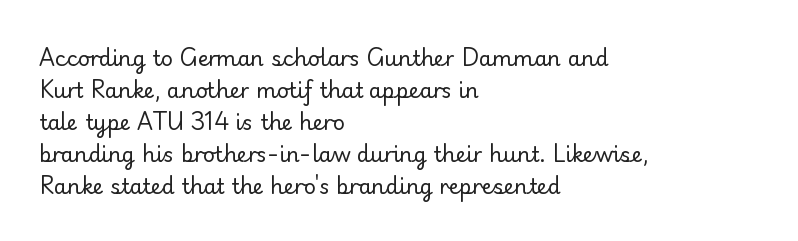
Q: Is the text bold? A: No.
Q: Is the text italic (slanted)? A: No, it is upright.
Q: Is the text underlined? A: No.
Q: How is the paragraph aligned? A: Left-aligned.
Q: Is the spacing between letters normal or unusually wide? A: Normal.
Q: Is the spacing between lines tight, normal or loose? A: Normal.
